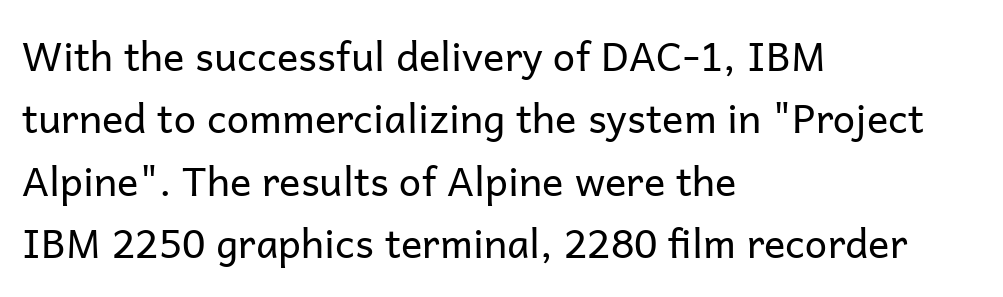
Q: Is the text bold? A: No.
Q: Is the text italic (slanted)? A: No, it is upright.
Q: Is the typeface a serif or a sans-serif typeface? A: Sans-serif.
Q: Is the text underlined? A: No.
Q: How is the paragraph aligned? A: Left-aligned.
Q: Is the spacing between letters normal or unusually wide? A: Normal.
Q: Is the spacing between lines tight, normal or loose? A: Normal.
Q: Width (condensed, normal, or wide)? A: Normal.
Q: Stroke contrast? A: Low.
Q: x-height? A: Medium.
Q: Monospaced? A: No.
